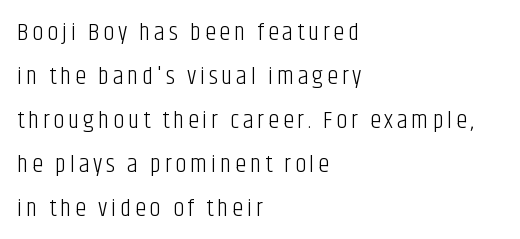
Q: Is the text bold? A: No.
Q: Is the text italic (slanted)? A: No, it is upright.
Q: Is the text underlined? A: No.
Q: How is the paragraph aligned? A: Left-aligned.
